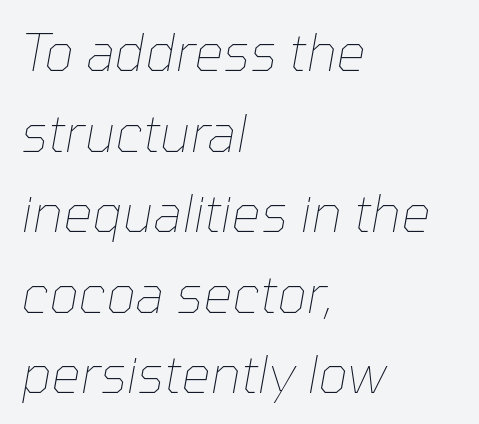
The gaps between neighbouring characters are ordinary and unremarkable. Vertical stems look standard width or narrower in stroke. Rule under the text: the space is simply empty. Note the varied advance widths — an 'i' is clearly narrower than an 'm'.
